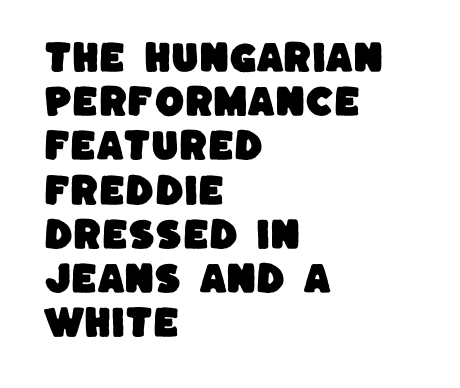
{"serif": "no", "width": "normal", "stroke_contrast": "low", "x_height": "large", "monospaced": "no", "underline": "no", "align": "left", "line_spacing": "normal", "line_spacing_ratio": 1.3, "letter_spacing": "normal", "letter_spacing_em": 0.0, "glyph_px": 34}
